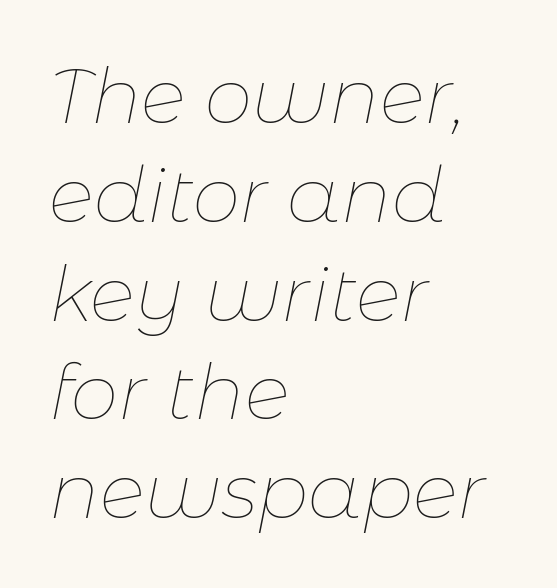
The paragraph shown leans on its left margin. These lines keep a tight, regular rhythm from letter to letter. Each letter keeps its own natural width here, so spacing adapts to shape. A clean baseline with only descenders dipping below it.
